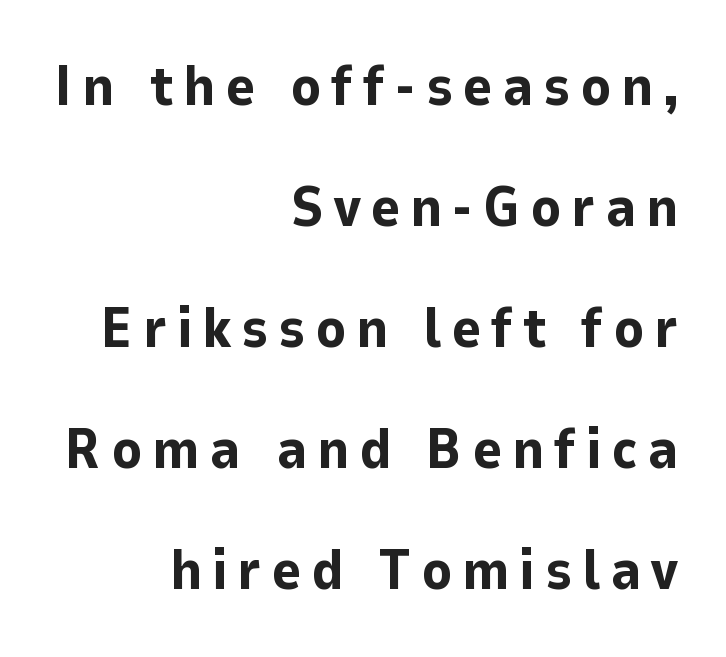
Here the designer chose a conventional face with non-uniform glyph widths. The text was rendered using a sans face with plain stroke endings. Ascenders rise straight up at ninety degrees. Heavy, bold letterforms.
